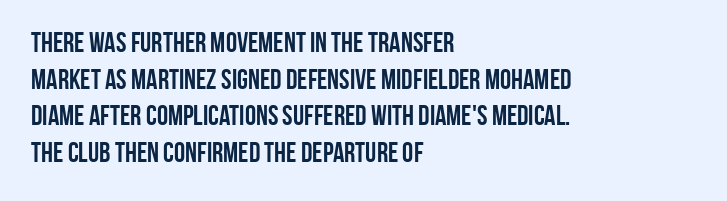
The image shows 28 px semibold, condensed sans-serif type, upright; set left-aligned, normal line spacing (1.31x), normal letter spacing, not underlined; low stroke contrast and a large x-height.
